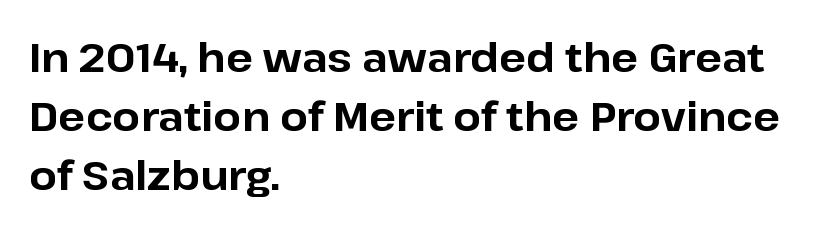
Q: Is the text bold? A: Yes.
Q: Is the text italic (slanted)? A: No, it is upright.
Q: Is the typeface a serif or a sans-serif typeface? A: Sans-serif.
Q: Is the text underlined? A: No.
Q: How is the paragraph aligned? A: Left-aligned.
Q: Is the spacing between letters normal or unusually wide? A: Normal.
Q: Is the spacing between lines tight, normal or loose? A: Normal.
Q: Width (condensed, normal, or wide)? A: Normal.
Q: Stroke contrast? A: Low.
Q: x-height? A: Medium.
Q: Monospaced? A: No.
